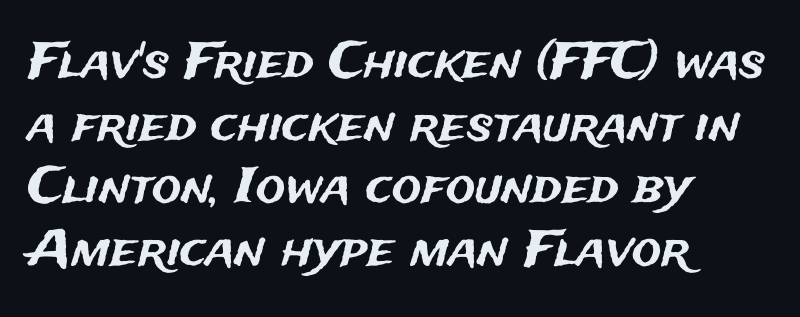
The image shows 49 px sans-serif type; set left-aligned, normal line spacing (1.28x), normal letter spacing, not underlined; medium stroke contrast and a medium x-height.
